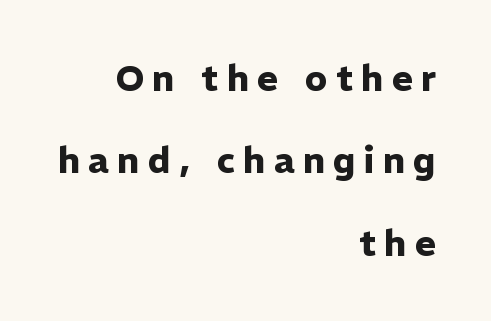
Descenders are the only things crossing below the line. The line-height multiplier appears high, well above default. The rendering inserts visible extra space after every character. Look at the bottom of the vertical strokes: they stop flat, with no serifs. Typographic density is high because the face is bold. This sample is right-justified, so line beginnings fall wherever the words allow.
